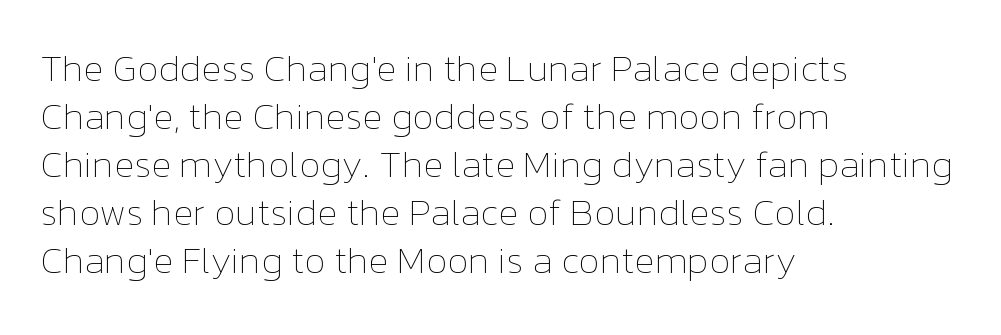
When letters stand straight like this, we call the style roman or upright. Successive baselines arrive at the customary interval. Compared with a centered layout, this one pins lines to the left instead. Each letter keeps its own natural width here, so spacing adapts to shape.
